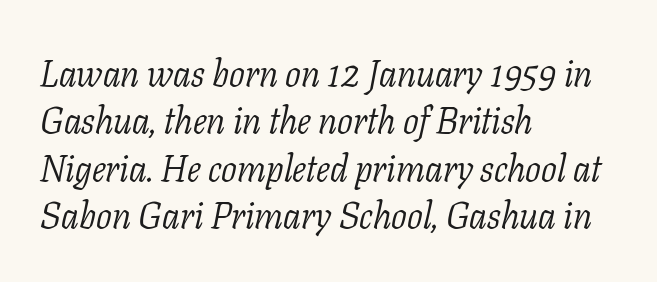
Check the space under the baseline: it is left empty. Left-aligned paragraph, ragged on the right. The rendering applies a slant to the glyphs. Regarding serifs, this sample has them. Line spacing here is normal. Standard letterfit; no display-style spreading of the glyphs.
